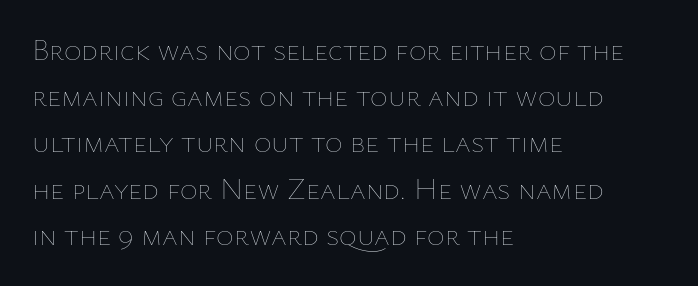
Q: Is the text bold? A: No.
Q: Is the text italic (slanted)? A: No, it is upright.
Q: Is the text underlined? A: No.
Q: How is the paragraph aligned? A: Left-aligned.
Q: Is the spacing between letters normal or unusually wide? A: Normal.
Q: Is the spacing between lines tight, normal or loose? A: Normal.
Q: Width (condensed, normal, or wide)? A: Normal.
Q: Stroke contrast? A: Low.
Q: x-height? A: Medium.
Q: Monospaced? A: No.
